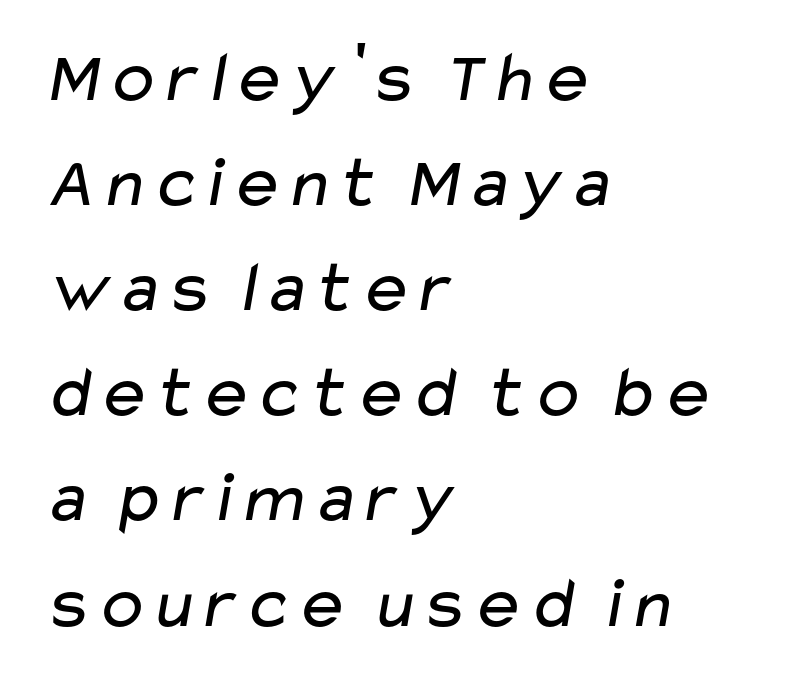
{"serif": "no", "bold": "no", "weight": "regular", "width": "wide", "stroke_contrast": "low", "x_height": "medium", "monospaced": "no", "underline": "no", "align": "left", "line_spacing": "normal", "line_spacing_ratio": 1.44, "letter_spacing": "normal", "letter_spacing_em": 0.0, "glyph_px": 73}
